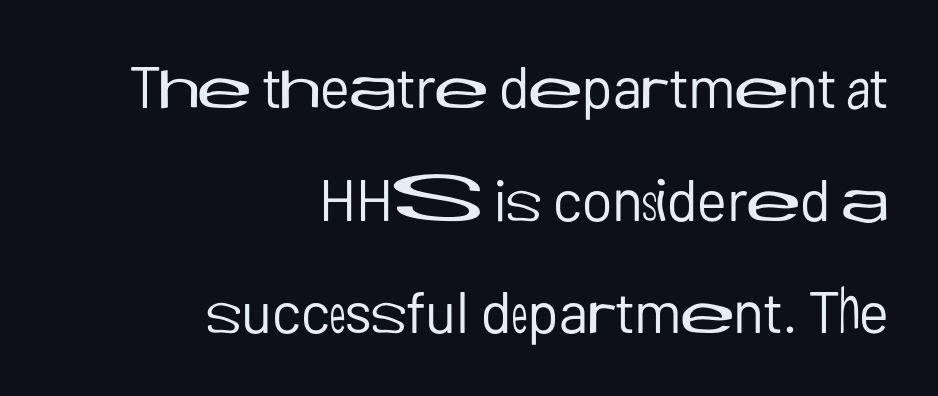
The image shows 58 px regular-weight sans-serif type, upright; set right-aligned, loose line spacing (1.94x), normal letter spacing, not underlined; low stroke contrast and a medium x-height.
